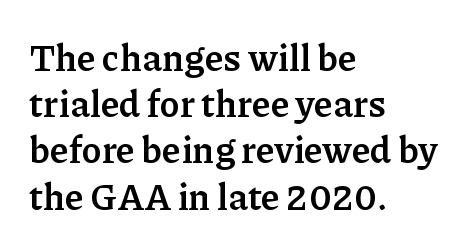
The image shows 37 px semibold serif type, upright; set left-aligned, normal line spacing (1.25x), normal letter spacing, not underlined; low stroke contrast and a medium x-height.
